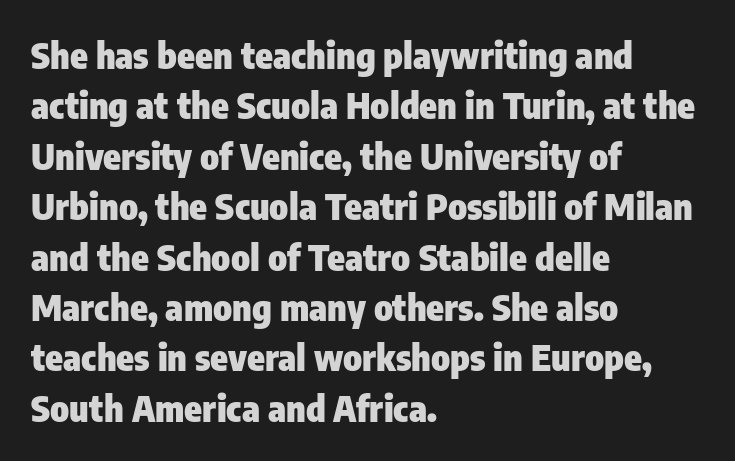
The strokes are fattened all the way to bold. Character widths vary here, with narrow letters taking less room than wide ones. This block has exactly the height ordinary leading produces. Nobody drew a line under any word here. Ordinary non-slanted type is in use.
